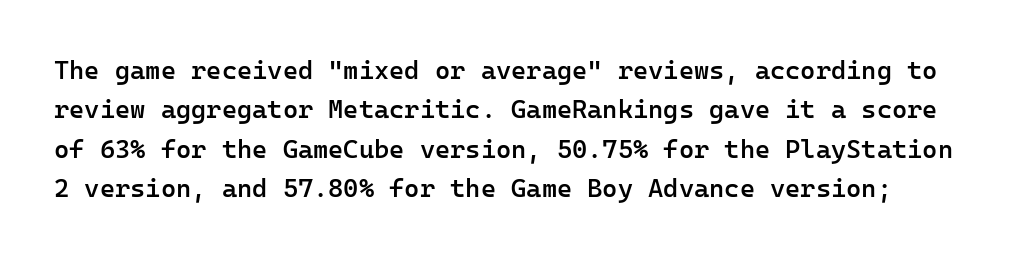
The image shows 26 px text type, upright; set normal line spacing (1.51x), normal letter spacing, not underlined.
